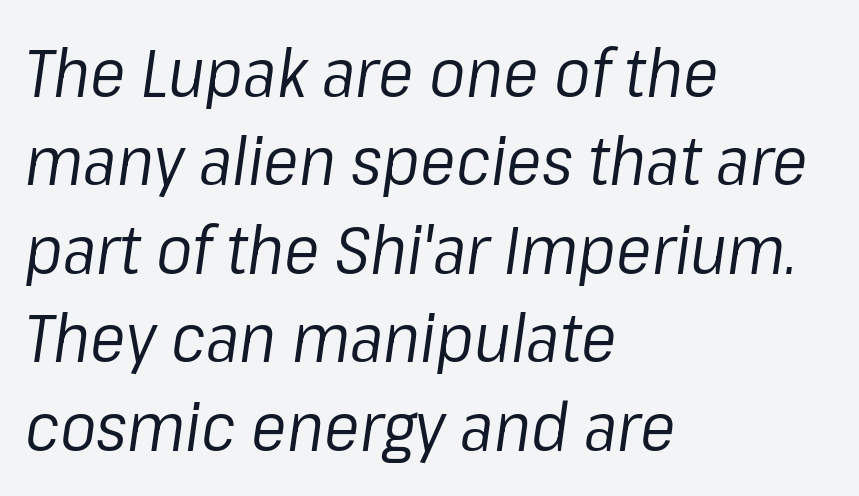
Q: Is the text bold? A: No.
Q: Is the text italic (slanted)? A: Yes, it leans right by about 8 degrees.
Q: Is the text underlined? A: No.
Q: How is the paragraph aligned? A: Left-aligned.
Q: Is the spacing between letters normal or unusually wide? A: Normal.
Q: Is the spacing between lines tight, normal or loose? A: Normal.
Q: Width (condensed, normal, or wide)? A: Normal.
Q: Stroke contrast? A: Low.
Q: x-height? A: Medium.
Q: Monospaced? A: No.
